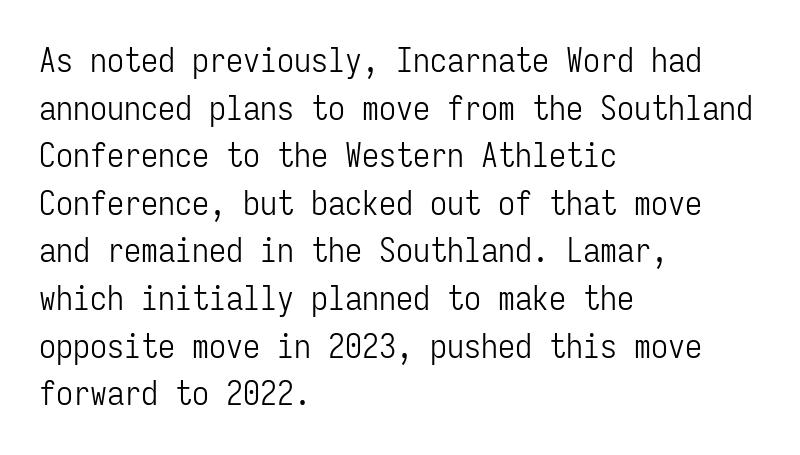
Q: Is the text bold? A: No.
Q: Is the text italic (slanted)? A: No, it is upright.
Q: Is the typeface a serif or a sans-serif typeface? A: Sans-serif.
Q: Is the text underlined? A: No.
Q: How is the paragraph aligned? A: Left-aligned.
Q: Is the spacing between letters normal or unusually wide? A: Normal.
Q: Is the spacing between lines tight, normal or loose? A: Normal.
Q: Width (condensed, normal, or wide)? A: Condensed.
Q: Stroke contrast? A: Low.
Q: x-height? A: Medium.
Q: Monospaced? A: Yes.
